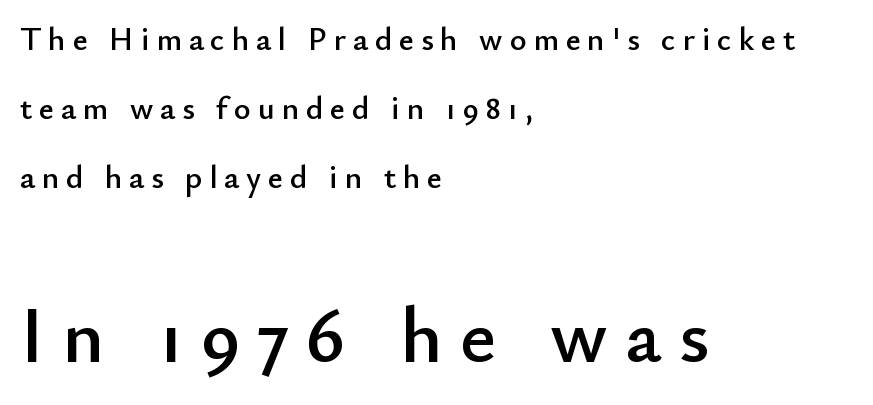
Q: Is the text italic (slanted)? A: No, it is upright.
Q: Is the typeface a serif or a sans-serif typeface? A: Sans-serif.
Q: Is the text underlined? A: No.
Q: How is the paragraph aligned? A: Left-aligned.
Q: Is the spacing between letters normal or unusually wide? A: Unusually wide.
Q: Is the spacing between lines tight, normal or loose? A: Loose.
Q: Which block of text is set in a larger size, the first (top) or the second (bottom)? A: The second (bottom) one.
Q: Width (condensed, normal, or wide)? A: Normal.
Q: Stroke contrast? A: Low.
Q: x-height? A: Small.
Q: Monospaced? A: No.
